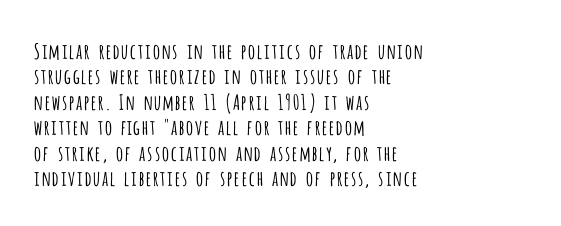
Q: Is the text bold? A: No.
Q: Is the text italic (slanted)? A: No, it is upright.
Q: Is the text underlined? A: No.
Q: How is the paragraph aligned? A: Left-aligned.
Q: Is the spacing between letters normal or unusually wide? A: Normal.
